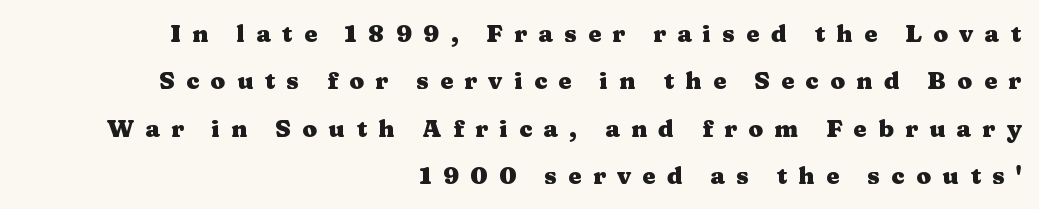
Emphasis by weight is at full strength: bold. This sample uses an upright cut, with every glyph sitting square on the baseline. A typesetter would call this leading open, well beyond the default. The paragraph has a hard right edge and a soft left edge. Descenders are the only things crossing below the line.
